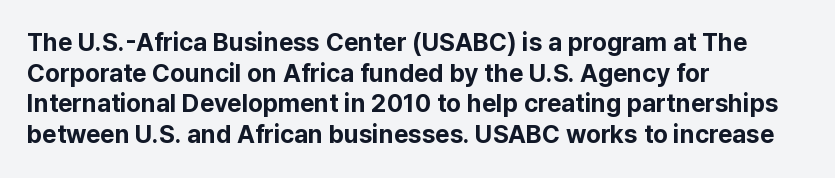
{"italic": "no", "bold": "yes", "underline": "no", "align": "left", "line_spacing_ratio": 1.23, "letter_spacing": "normal", "letter_spacing_em": 0.0, "glyph_px": 25}
